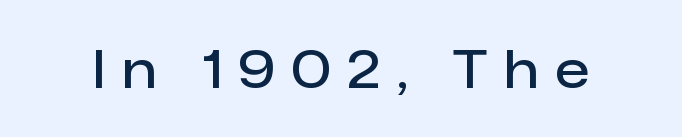
The image shows 51 px semibold sans-serif type, upright; set unusually wide letter spacing (+0.34 em), not underlined; low stroke contrast and a medium x-height.
